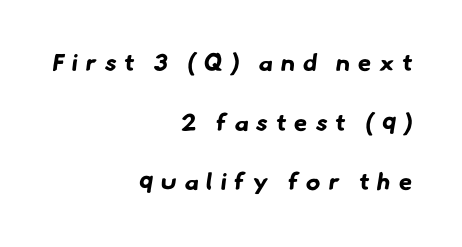
In terms of weight, the rendering is a true, heavy bold. This sample trades compactness for vertical openness between lines. The baseline area is clear. A typesetter would call this heavily tracked-out type.
